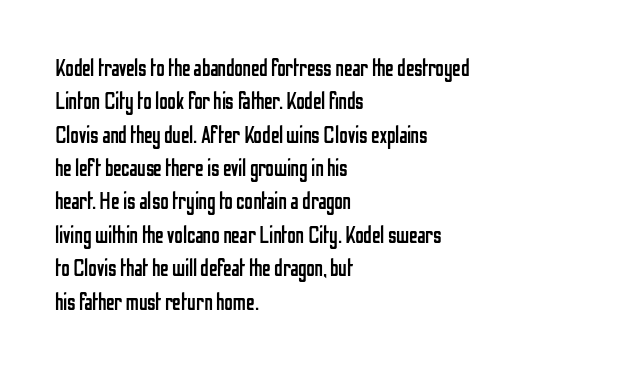
{"italic": "no", "bold": "no", "underline": "no", "align": "left", "line_spacing": "normal", "line_spacing_ratio": 1.39, "letter_spacing": "normal", "letter_spacing_em": 0.0, "glyph_px": 24}
